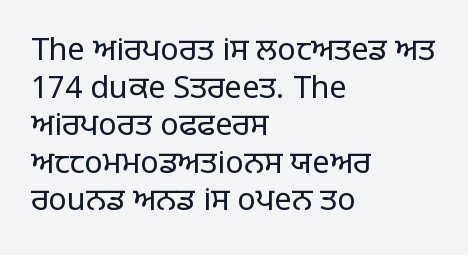
Q: Is the text bold? A: No.
Q: Is the text italic (slanted)? A: No, it is upright.
Q: Is the typeface a serif or a sans-serif typeface? A: Sans-serif.
Q: Is the text underlined? A: No.
Q: How is the paragraph aligned? A: Left-aligned.
Q: Is the spacing between letters normal or unusually wide? A: Normal.
Q: Width (condensed, normal, or wide)? A: Normal.
Q: Stroke contrast? A: Low.
Q: x-height? A: Large.
Q: Monospaced? A: No.
